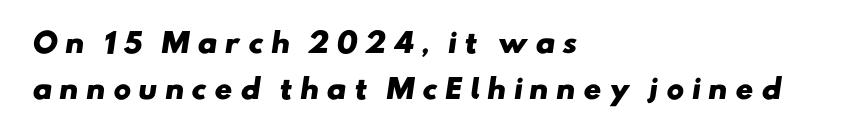
Q: Is the text bold? A: Yes.
Q: Is the text underlined? A: No.
Q: How is the paragraph aligned? A: Left-aligned.
Q: Is the spacing between letters normal or unusually wide? A: Unusually wide.
Q: Is the spacing between lines tight, normal or loose? A: Normal.
